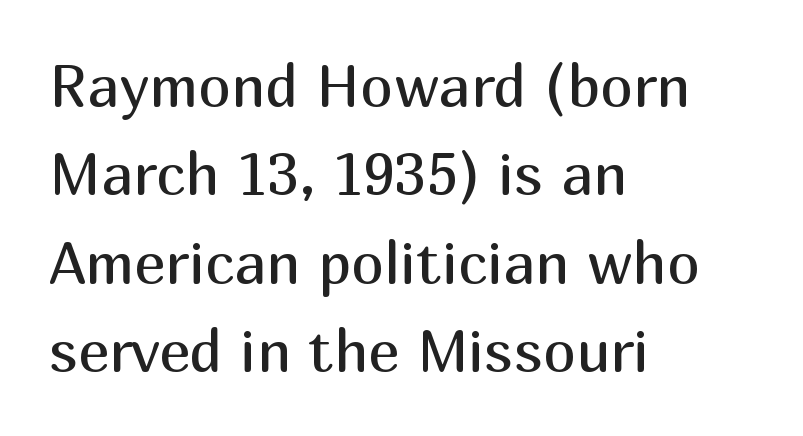
The image shows 59 px regular-weight sans-serif type, upright; set left-aligned, normal line spacing (1.5x), normal letter spacing, not underlined; medium stroke contrast and a medium x-height.
